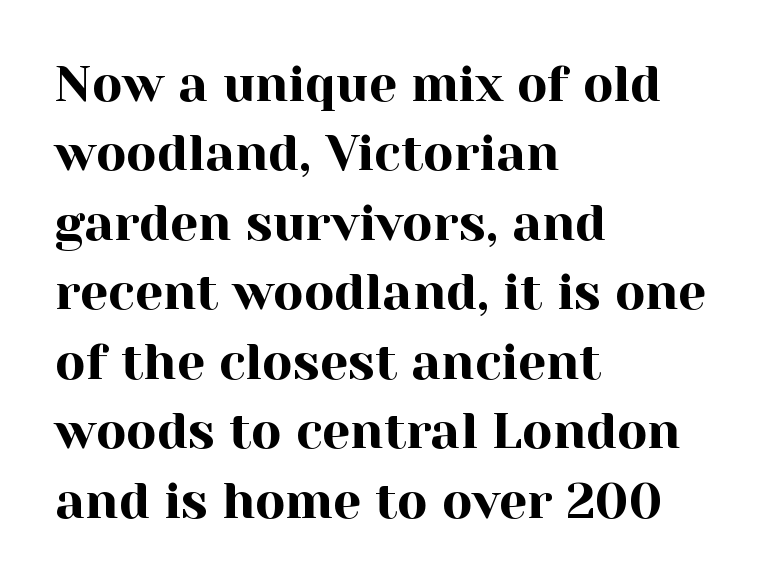
The designer left line spacing at the default. The gaps between neighbouring characters are ordinary and unremarkable. A roman cut, with each character standing at attention. The paragraph shown leans on its left margin.
